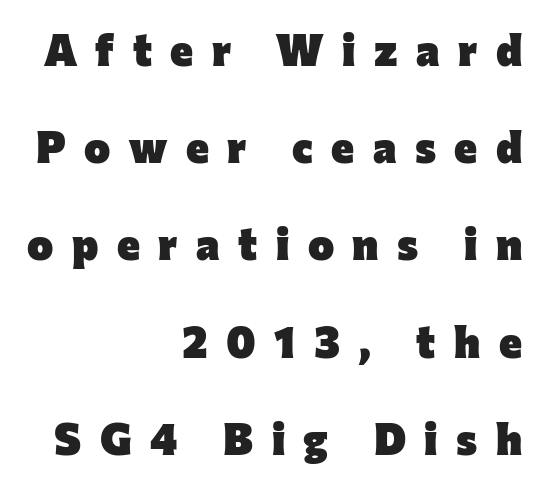
How would I describe the line gaps? Wide and relaxed. Does the copy run flush right? Yes — the right margin is perfectly even. Do the letters lean? They stand straight. Check the space under the baseline: it is left empty.
